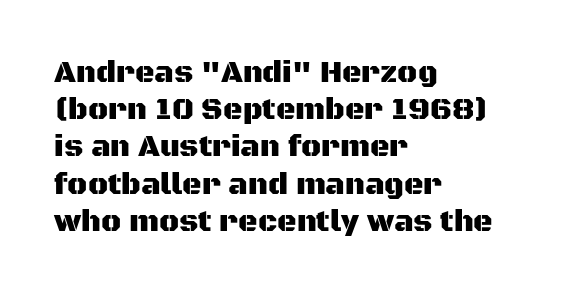
The image shows 30 px sans-serif type, upright; set left-aligned, line spacing 1.24x, normal letter spacing, not underlined; medium stroke contrast and a large x-height.
